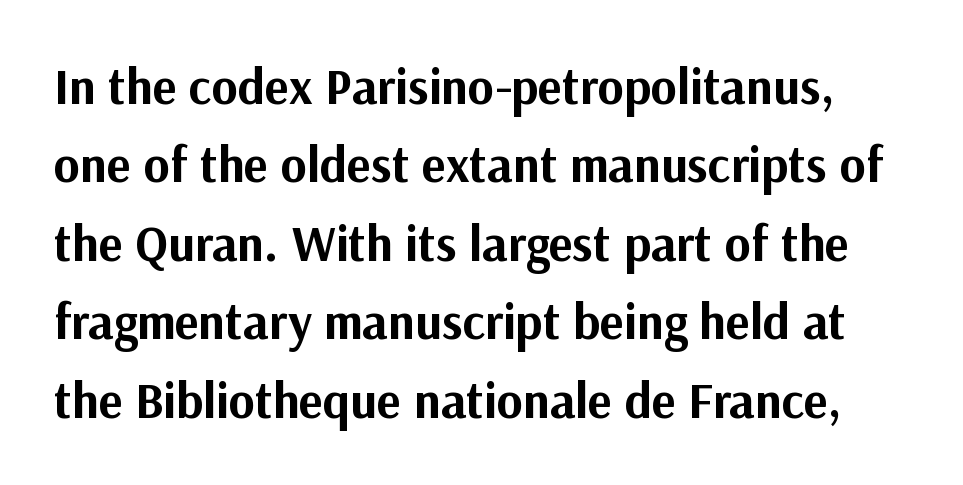
The image shows 50 px bold sans-serif type, upright; set normal line spacing (1.57x), normal letter spacing, not underlined; medium stroke contrast and a medium x-height.
